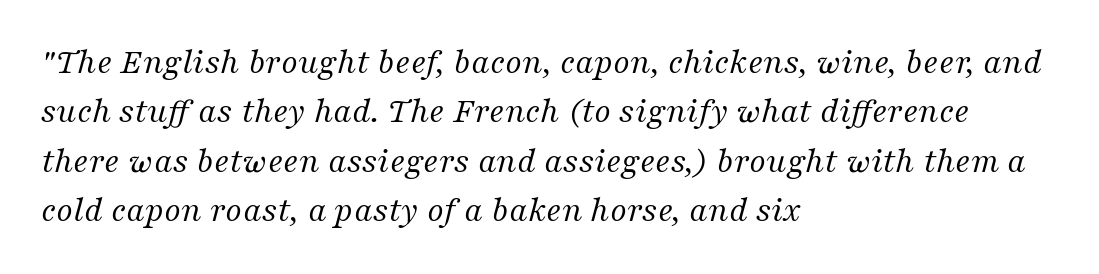
The passage shown is typeset with a serif family. The passage shown is typed in a proportional face where columns would drift. The words here are not underlined. The axis of the letterforms is tilted away from vertical. This is not heavy type; no bold has been used. What's the leading like? Ordinary, nothing unusual.
